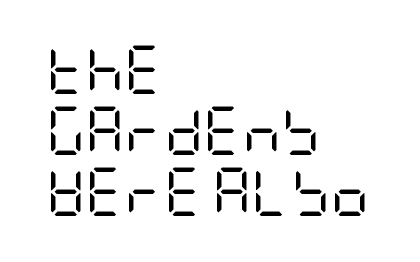
Q: Is the text bold? A: No.
Q: Is the text italic (slanted)? A: No, it is upright.
Q: Is the typeface a serif or a sans-serif typeface? A: Sans-serif.
Q: Is the text underlined? A: No.
Q: How is the paragraph aligned? A: Left-aligned.
Q: Is the spacing between letters normal or unusually wide? A: Normal.
Q: Is the spacing between lines tight, normal or loose? A: Normal.
Q: Width (condensed, normal, or wide)? A: Condensed.
Q: Stroke contrast? A: Low.
Q: x-height? A: Large.
